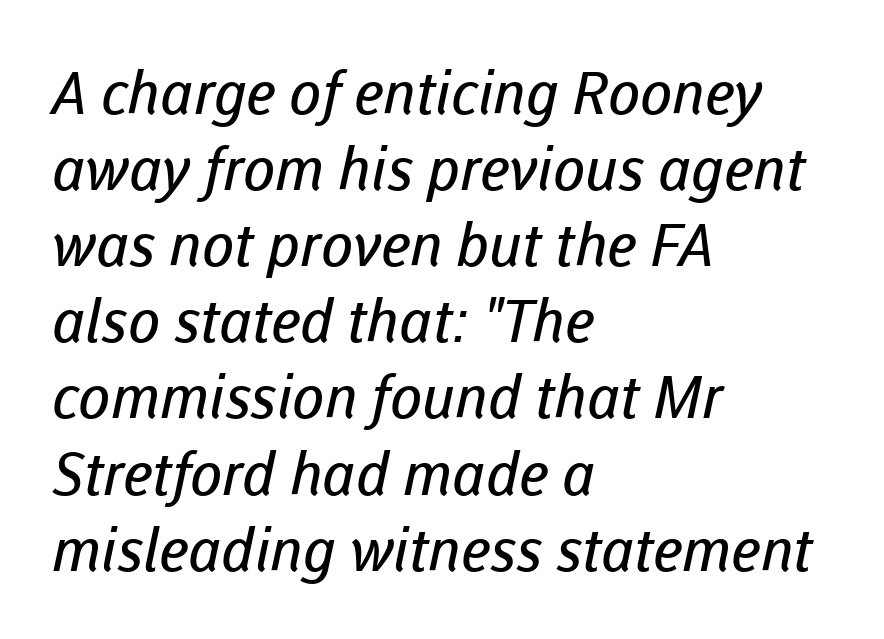
The image shows 59 px regular-weight sans-serif type; set left-aligned, normal line spacing (1.29x), normal letter spacing, not underlined; low stroke contrast and a medium x-height.
